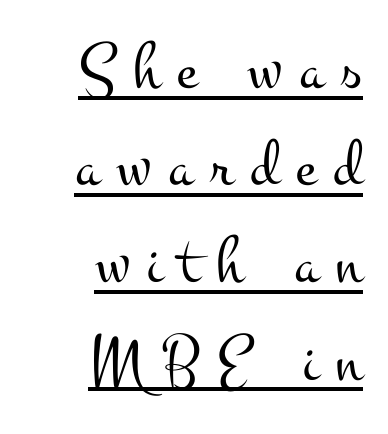
One glance says typical: line gaps are just what's usual. Alignment: flush right. The letters are spread apart with noticeably loose tracking. No chunkiness to these letters — they're not bold.
